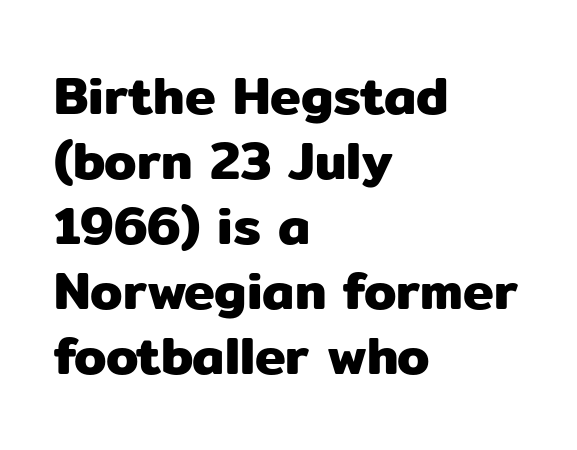
The image shows 52 px sans-serif type, upright; set left-aligned, normal line spacing (1.25x), normal letter spacing, not underlined; low stroke contrast and a medium x-height.
